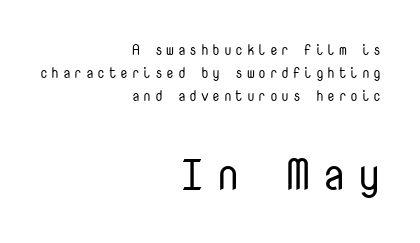
Q: Is the text bold? A: No.
Q: Is the text italic (slanted)? A: No, it is upright.
Q: Is the typeface a serif or a sans-serif typeface? A: Sans-serif.
Q: Is the text underlined? A: No.
Q: How is the paragraph aligned? A: Right-aligned.
Q: Is the spacing between letters normal or unusually wide? A: Unusually wide.
Q: Is the spacing between lines tight, normal or loose? A: Normal.
Q: Which block of text is set in a larger size, the first (top) or the second (bottom)? A: The second (bottom) one.
Q: Width (condensed, normal, or wide)? A: Normal.
Q: Stroke contrast? A: Low.
Q: x-height? A: Medium.
Q: Monospaced? A: Yes.
